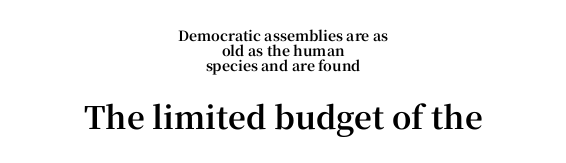
{"serif": "yes", "italic": "no", "bold": "yes", "weight": "bold", "width": "normal", "stroke_contrast": "high", "x_height": "medium", "monospaced": "no", "underline": "no", "align": "center", "line_spacing": "tight", "line_spacing_ratio": 1.06, "letter_spacing": "normal", "letter_spacing_em": 0.0, "larger_block": "second", "size_ratio": 2.21, "glyph_px": 31}
